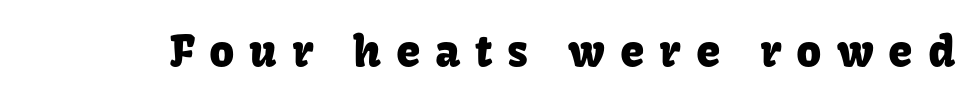
The image shows 44 px sans-serif type, upright; set unusually wide letter spacing (+0.34 em), not underlined; low stroke contrast and a medium x-height.
